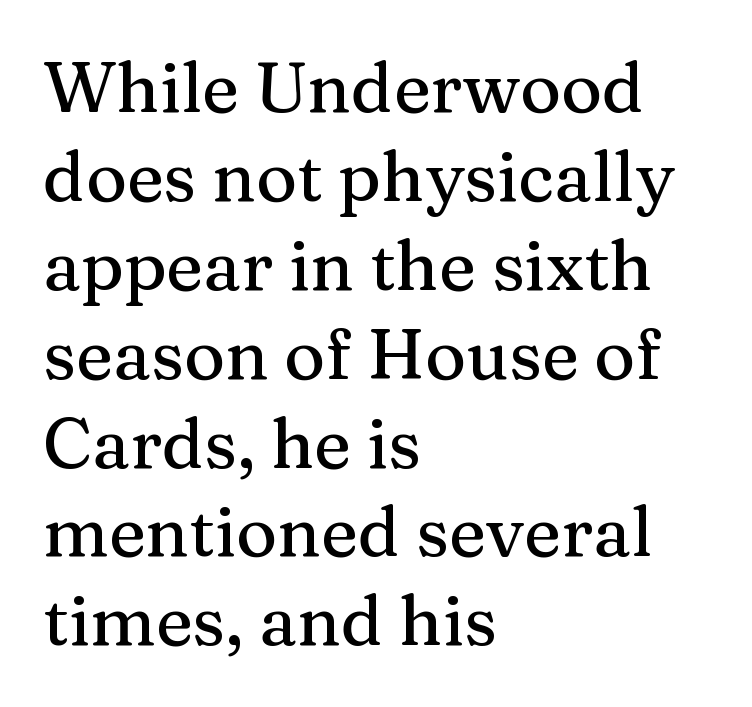
These lines are rendered in a variable-pitch font. The passage shown stacks its lines at a standard gap. Are there feet on the stems? There are — it's a serif. The compositor pushed each line to the left boundary. This sample uses an upright cut, with every glyph sitting square on the baseline.
